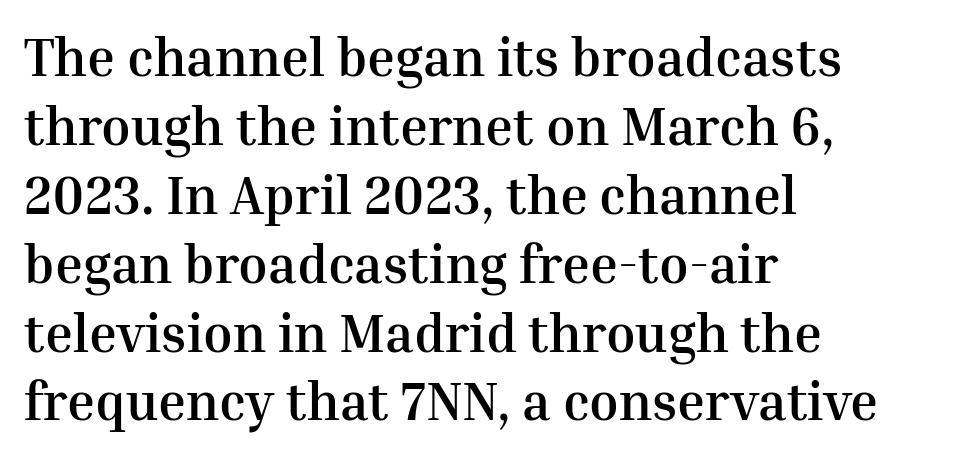
{"serif": "yes", "italic": "no", "bold": "yes", "weight": "semibold", "width": "normal", "stroke_contrast": "medium", "x_height": "medium", "monospaced": "no", "underline": "no", "align": "left", "line_spacing": "normal", "line_spacing_ratio": 1.3, "letter_spacing": "normal", "letter_spacing_em": 0.0, "glyph_px": 53}
